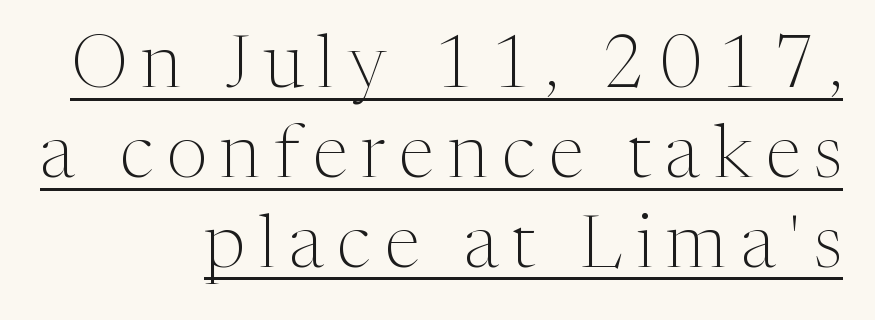
The image shows 73 px light serif type, upright; set right-aligned, line spacing 1.23x, underlined; medium stroke contrast and a medium x-height.
